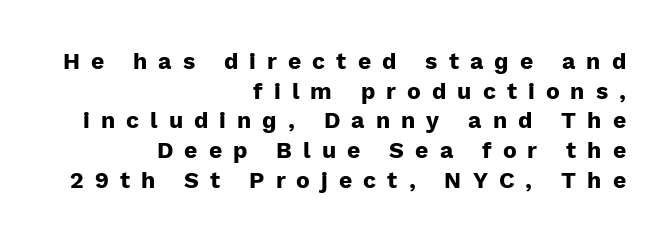
Q: Is the text bold? A: Yes.
Q: Is the text italic (slanted)? A: No, it is upright.
Q: Is the text underlined? A: No.
Q: How is the paragraph aligned? A: Right-aligned.
Q: Is the spacing between letters normal or unusually wide? A: Unusually wide.
Q: Is the spacing between lines tight, normal or loose? A: Normal.
